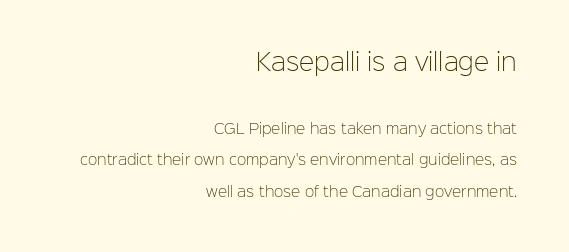
Size hierarchy here favors the leading block over the trailing one. Layout note: lines flush right. This is the regular roman posture of the typeface. Is the letter spacing exaggerated? No — it looks like the ordinary default. Is there much room between lines? Yes — plenty of vertical air separates them.
